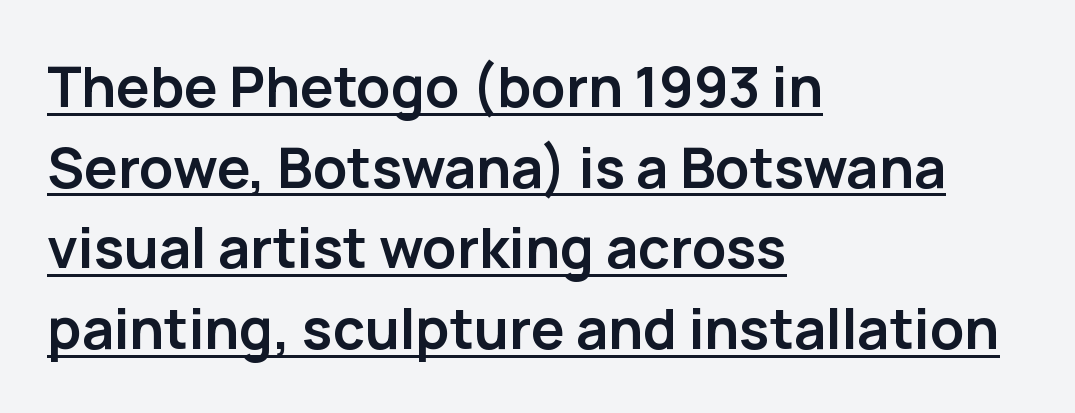
Q: Is the text bold? A: Yes.
Q: Is the text italic (slanted)? A: No, it is upright.
Q: Is the typeface a serif or a sans-serif typeface? A: Sans-serif.
Q: Is the text underlined? A: Yes.
Q: How is the paragraph aligned? A: Left-aligned.
Q: Is the spacing between letters normal or unusually wide? A: Normal.
Q: Is the spacing between lines tight, normal or loose? A: Normal.
Q: Width (condensed, normal, or wide)? A: Normal.
Q: Stroke contrast? A: Low.
Q: x-height? A: Medium.
Q: Monospaced? A: No.
